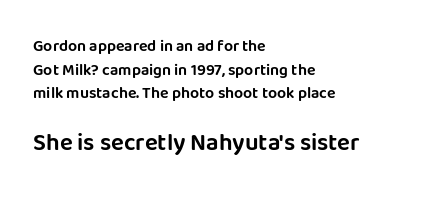
The image shows 24 px text type, upright; set left-aligned, normal line spacing (1.47x), normal letter spacing, not underlined; the second (bottom) block is 1.5x larger.
